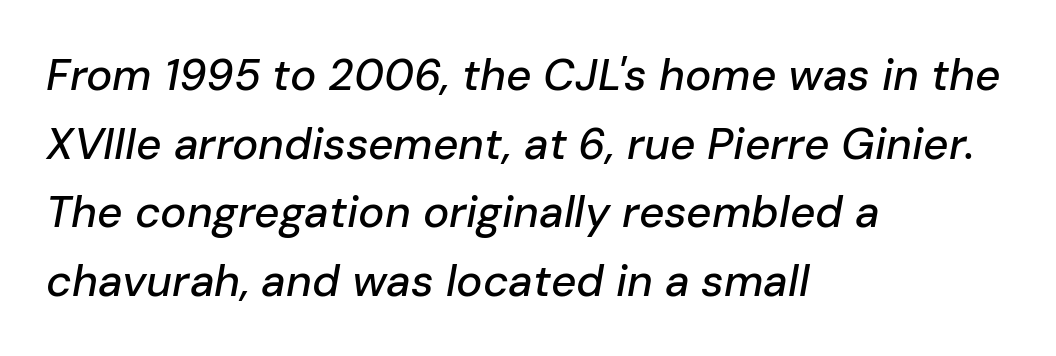
The image shows 44 px text type, italic (leaning right); set left-aligned, normal line spacing (1.56x), normal letter spacing, not underlined; low stroke contrast and a medium x-height.
